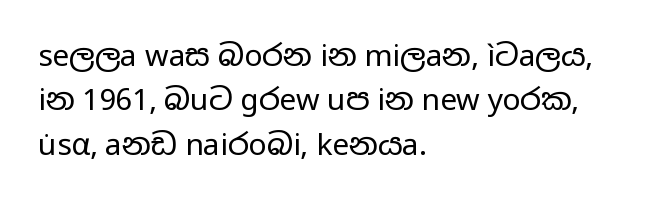
{"serif": "no", "italic": "no", "bold": "no", "weight": "regular", "width": "wide", "stroke_contrast": "low", "x_height": "medium", "monospaced": "no", "underline": "no", "align": "left", "line_spacing": "normal", "line_spacing_ratio": 1.48, "letter_spacing": "normal", "letter_spacing_em": 0.0, "glyph_px": 30}
